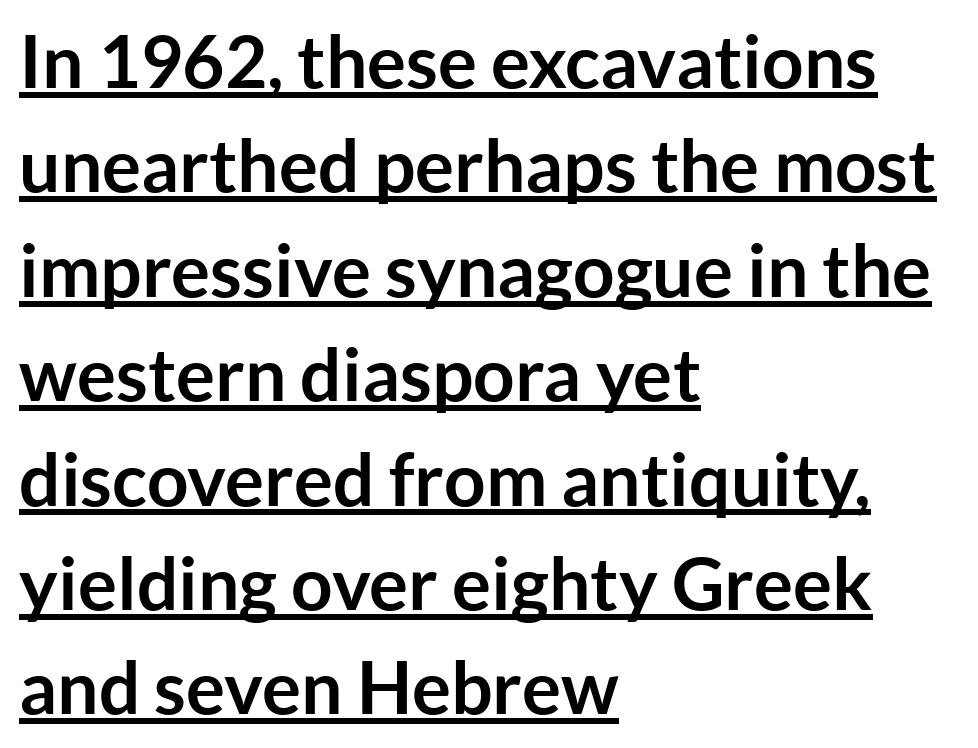
Q: Is the text bold? A: Yes.
Q: Is the text italic (slanted)? A: No, it is upright.
Q: Is the typeface a serif or a sans-serif typeface? A: Sans-serif.
Q: Is the text underlined? A: Yes.
Q: How is the paragraph aligned? A: Left-aligned.
Q: Is the spacing between letters normal or unusually wide? A: Normal.
Q: Is the spacing between lines tight, normal or loose? A: Normal.
Q: Width (condensed, normal, or wide)? A: Normal.
Q: Stroke contrast? A: Low.
Q: x-height? A: Medium.
Q: Monospaced? A: No.
